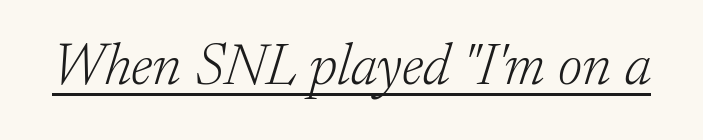
The image shows 59 px light serif type, italic (leaning right); set normal letter spacing, underlined; low stroke contrast and a small x-height.
